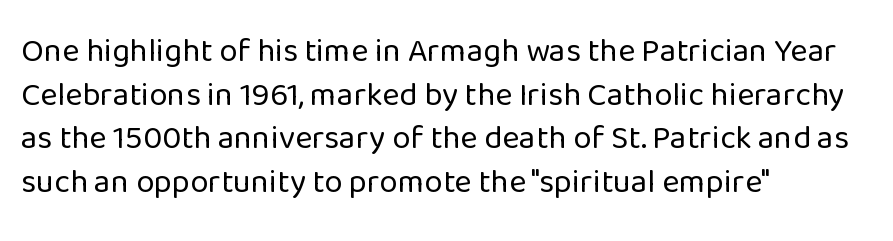
{"serif": "no", "italic": "no", "bold": "no", "weight": "regular", "width": "normal", "stroke_contrast": "low", "x_height": "medium", "monospaced": "no", "underline": "no", "align": "left", "line_spacing": "normal", "line_spacing_ratio": 1.32, "letter_spacing": "normal", "letter_spacing_em": 0.0, "glyph_px": 33}
